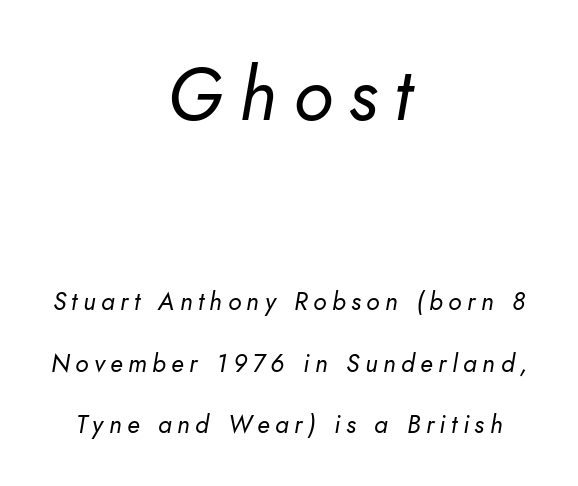
Q: Is the text bold? A: No.
Q: Is the text italic (slanted)? A: Yes, it leans right by about 10 degrees.
Q: Is the text underlined? A: No.
Q: How is the paragraph aligned? A: Centered.
Q: Is the spacing between letters normal or unusually wide? A: Unusually wide.
Q: Is the spacing between lines tight, normal or loose? A: Loose.
Q: Which block of text is set in a larger size, the first (top) or the second (bottom)? A: The first (top) one.
Q: Width (condensed, normal, or wide)? A: Normal.
Q: Stroke contrast? A: Low.
Q: x-height? A: Small.
Q: Monospaced? A: No.
